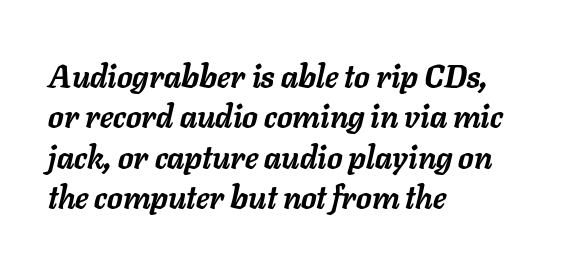
The image shows 31 px semibold type, italic (leaning right); set left-aligned, normal line spacing (1.3x), normal letter spacing, not underlined; low stroke contrast and a medium x-height.
